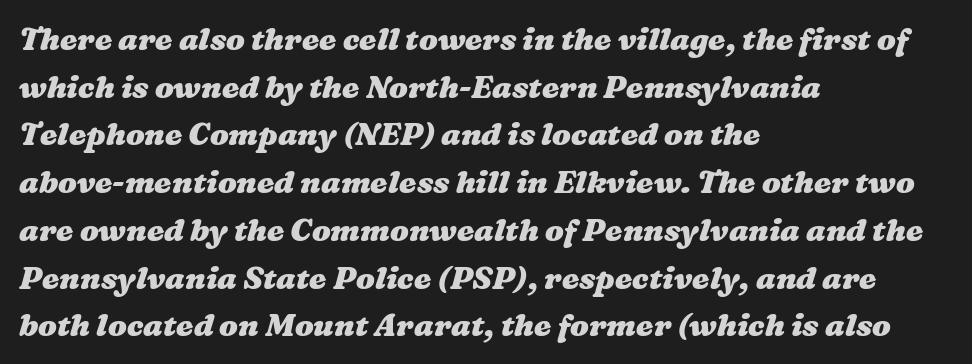
Q: Is the text bold? A: Yes.
Q: Is the text underlined? A: No.
Q: How is the paragraph aligned? A: Left-aligned.
Q: Is the spacing between letters normal or unusually wide? A: Normal.
Q: Is the spacing between lines tight, normal or loose? A: Normal.
Q: Width (condensed, normal, or wide)? A: Wide.
Q: Stroke contrast? A: Medium.
Q: x-height? A: Medium.
Q: Monospaced? A: No.
